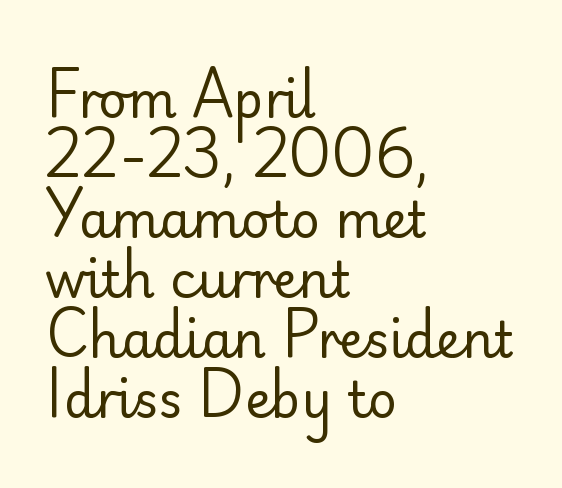
Character widths vary here, with narrow letters taking less room than wide ones. Characters remain perfectly vertical along every line. The horizontal fit of the characters is conventional and even. The cut favours lightness, reaching ordinary text weight at its darkest.
